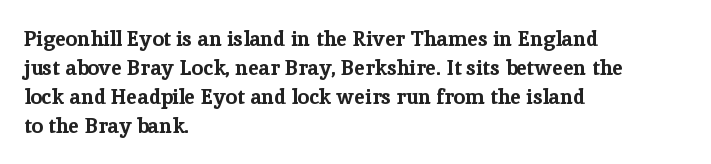
The image shows 21 px bold type, upright; set left-aligned, normal line spacing (1.38x), normal letter spacing, not underlined.
